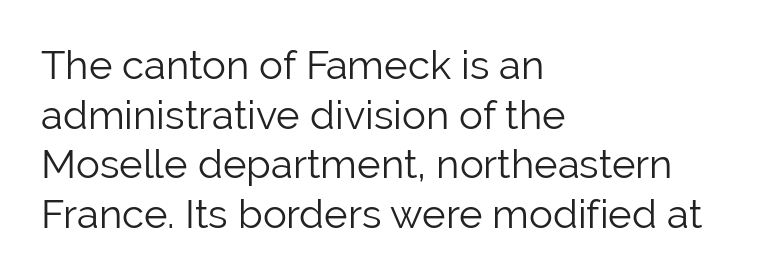
Heaviness? Minimal to ordinary, like unemphasized prose. Glyph-to-glyph distance matches everyday printed text. Quick note: underline off. Spacing verdict: proportional, widths tailored to each character. Each line starts at the same left margin while the right side varies. Check where the strokes stop: nothing finishes them off — pure sans.
